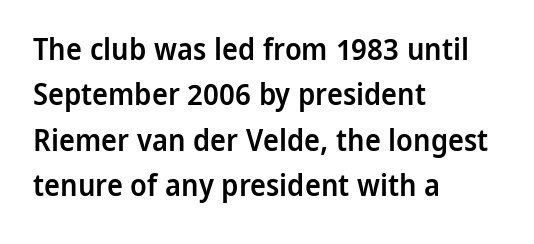
The passage is arranged the way most books set body copy — flush left. Check under the words: just untouched page. The letters stand upright; this is a roman face. How are the letters spaced? Ordinarily, with no added tracking.
